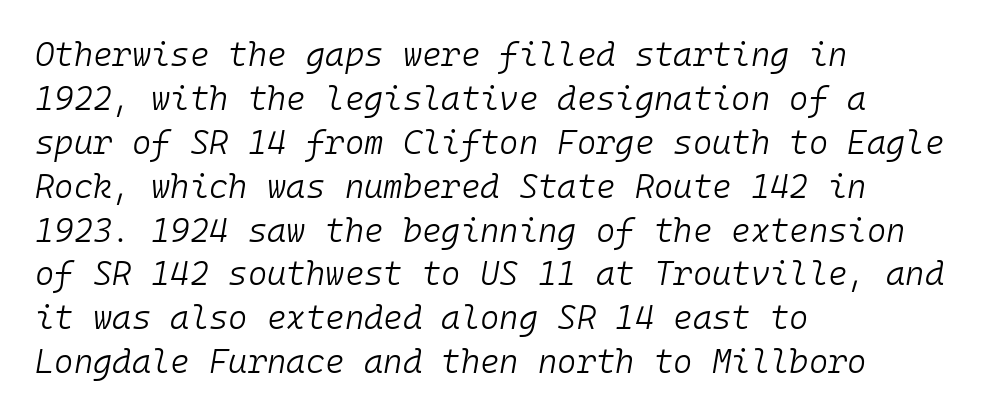
Q: Is the text bold? A: No.
Q: Is the text italic (slanted)? A: Yes, it leans right by about 10 degrees.
Q: Is the text underlined? A: No.
Q: How is the paragraph aligned? A: Left-aligned.
Q: Is the spacing between letters normal or unusually wide? A: Normal.
Q: Is the spacing between lines tight, normal or loose? A: Normal.
Q: Width (condensed, normal, or wide)? A: Normal.
Q: Stroke contrast? A: Low.
Q: x-height? A: Medium.
Q: Monospaced? A: Yes.
